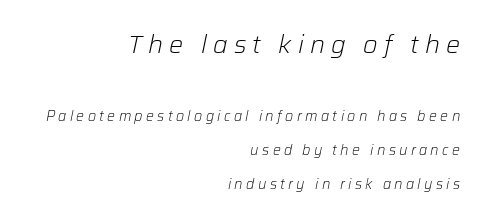
The image shows 25 px text type, italic (leaning right); set right-aligned, loose line spacing (2.43x), unusually wide letter spacing (+0.24 em), not underlined; the first (top) block is 1.79x larger.
